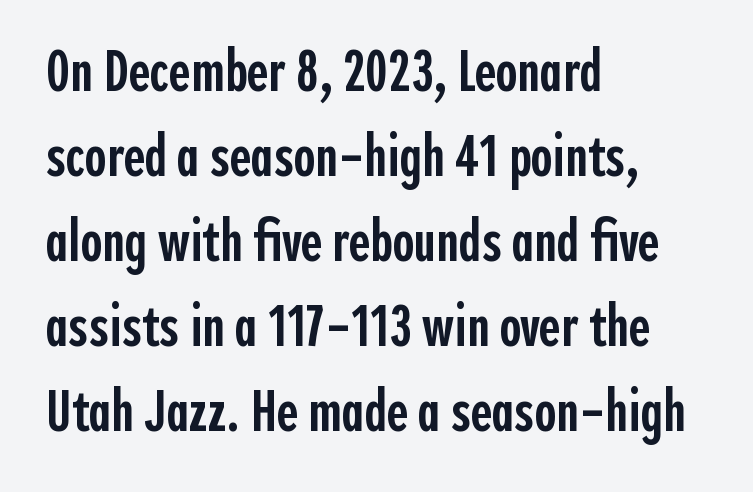
The image shows 59 px semibold, condensed sans-serif type, upright; set left-aligned, normal line spacing (1.44x), normal letter spacing, not underlined; a medium x-height.
